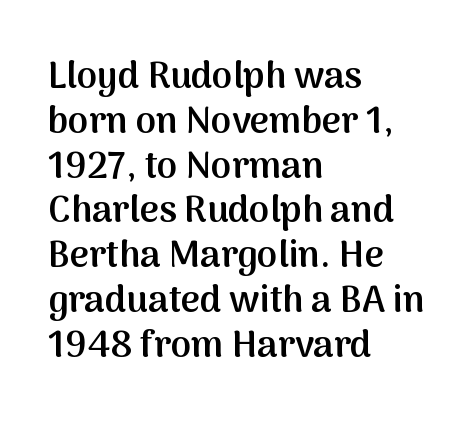
{"serif": "no", "italic": "no", "bold": "semi", "weight": "semibold", "width": "normal", "stroke_contrast": "medium", "x_height": "medium", "monospaced": "no", "underline": "no", "align": "left", "line_spacing_ratio": 1.21, "letter_spacing": "normal", "letter_spacing_em": 0.0, "glyph_px": 37}
